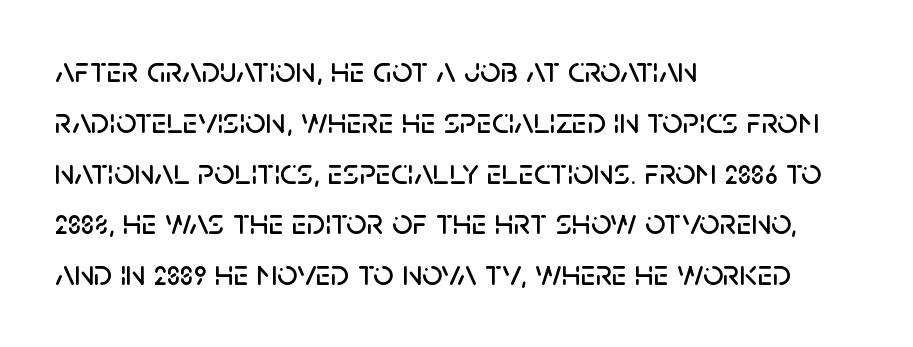
The image shows 36 px sans-serif type, upright; set left-aligned, normal line spacing (1.41x), normal letter spacing, not underlined; low stroke contrast and a large x-height.
